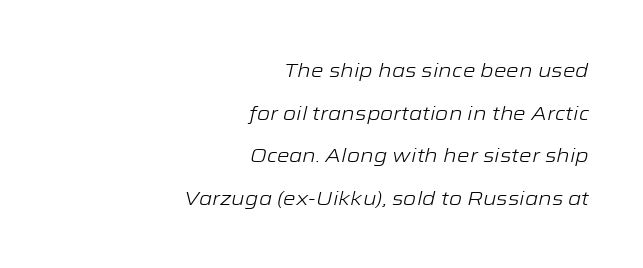
The image shows 20 px text type, italic (leaning right); set right-aligned, loose line spacing (2.13x), normal letter spacing, not underlined.
